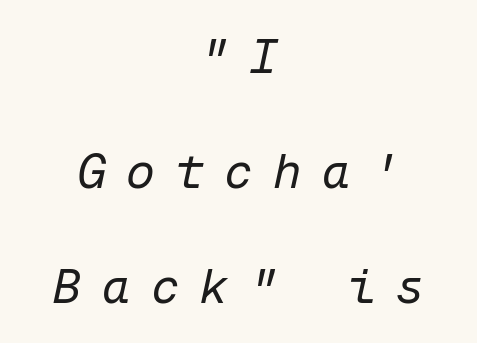
Q: Is the text bold? A: No.
Q: Is the text italic (slanted)? A: Yes, it leans right by about 12 degrees.
Q: Is the text underlined? A: No.
Q: How is the paragraph aligned? A: Centered.
Q: Is the spacing between letters normal or unusually wide? A: Unusually wide.
Q: Is the spacing between lines tight, normal or loose? A: Loose.
Q: Width (condensed, normal, or wide)? A: Normal.
Q: Stroke contrast? A: Low.
Q: x-height? A: Medium.
Q: Monospaced? A: Yes.
